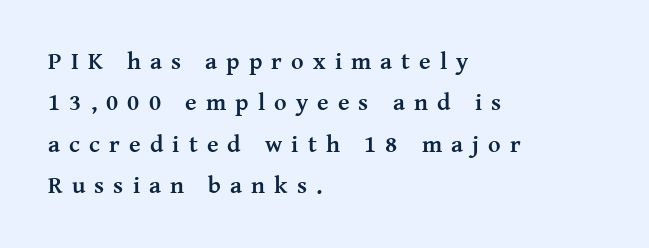
Beneath every word, the page is bare. The passage shown has open, widely tracked lettering throughout. Alignment: flush left. The strokes are fattened all the way to bold.
